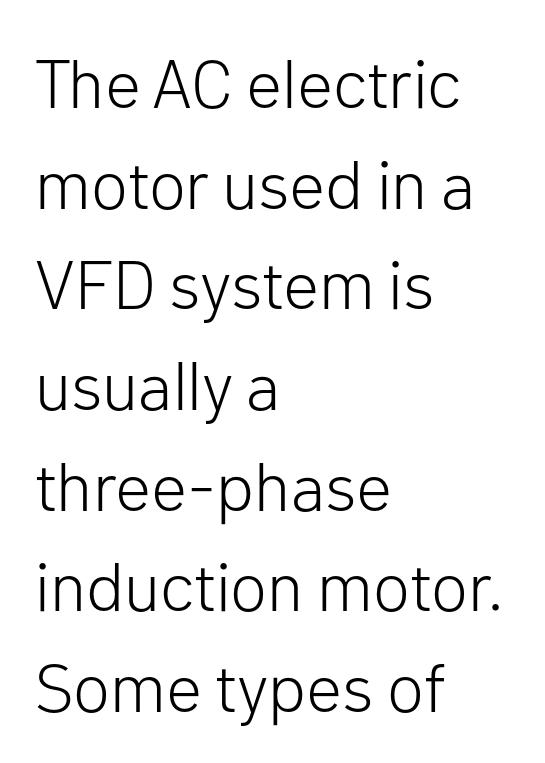
You could not count columns in this text — the font is proportionally spaced. A typesetter would call this zero additional tracking. Unlike italic type, these characters show no tilt at all. Each row of text sits above clean, open space. The passage shown is typeset with a sans-serif family.
